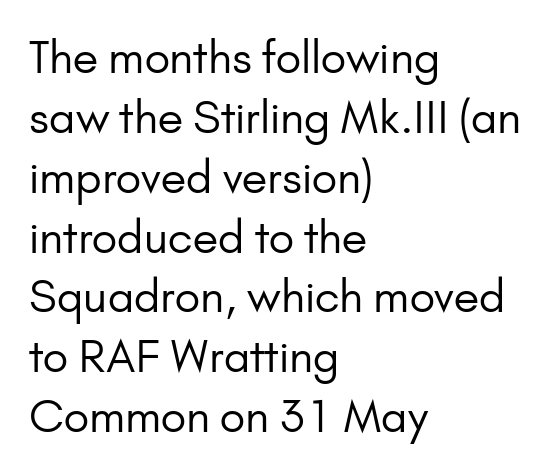
Q: Is the text bold? A: No.
Q: Is the text italic (slanted)? A: No, it is upright.
Q: Is the typeface a serif or a sans-serif typeface? A: Sans-serif.
Q: Is the text underlined? A: No.
Q: How is the paragraph aligned? A: Left-aligned.
Q: Is the spacing between letters normal or unusually wide? A: Normal.
Q: Is the spacing between lines tight, normal or loose? A: Normal.
Q: Width (condensed, normal, or wide)? A: Normal.
Q: Stroke contrast? A: Low.
Q: x-height? A: Small.
Q: Monospaced? A: No.
